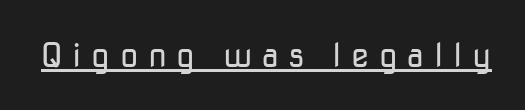
A typesetter would call this heavily tracked-out type. Is this a fixed-width face? No — the glyphs have proportional, varying widths. Underline: present. The font's upright variant was chosen for this text. The type family on display is of the sans-serif kind. Counters stay open thanks to moderate or lighter strokes.
